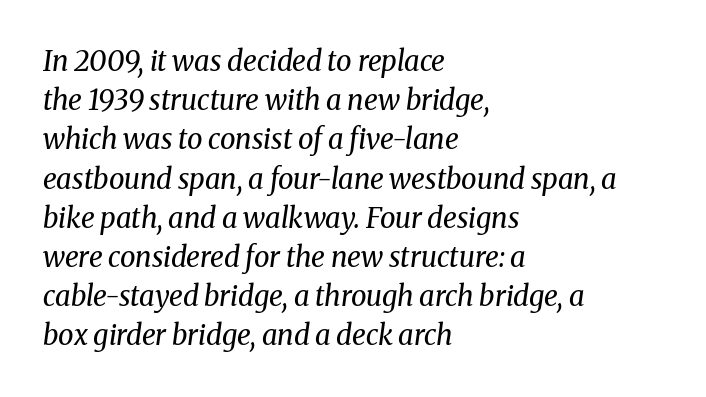
The image shows 28 px regular-weight serif type, italic (leaning right); set left-aligned, normal line spacing (1.4x), normal letter spacing, not underlined; medium stroke contrast and a medium x-height.
